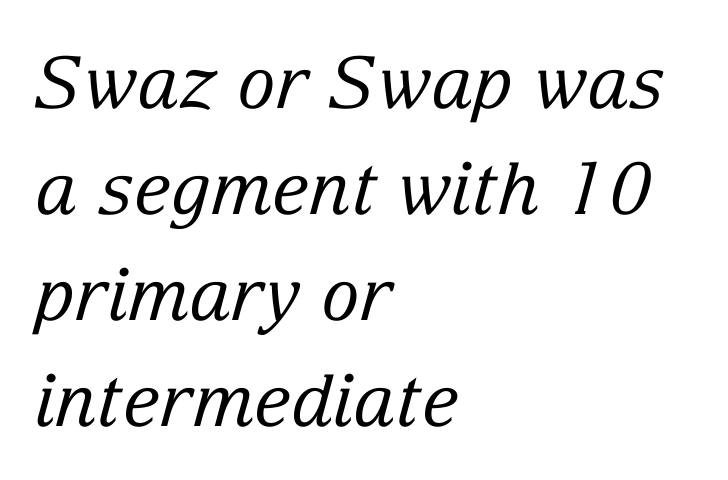
Q: Is the text bold? A: No.
Q: Is the text italic (slanted)? A: Yes, it leans right by about 15 degrees.
Q: Is the typeface a serif or a sans-serif typeface? A: Serif.
Q: Is the text underlined? A: No.
Q: How is the paragraph aligned? A: Left-aligned.
Q: Is the spacing between letters normal or unusually wide? A: Normal.
Q: Is the spacing between lines tight, normal or loose? A: Normal.
Q: Width (condensed, normal, or wide)? A: Normal.
Q: Stroke contrast? A: Low.
Q: x-height? A: Medium.
Q: Monospaced? A: No.
